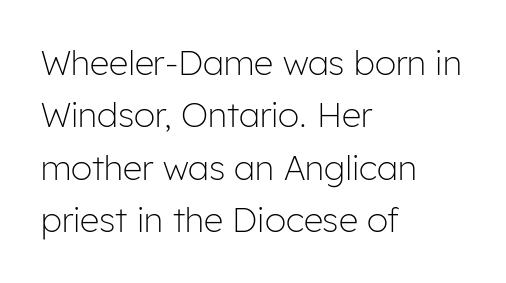
The image shows 34 px light sans-serif type, upright; set left-aligned, normal line spacing (1.54x), normal letter spacing, not underlined; low stroke contrast and a medium x-height.
